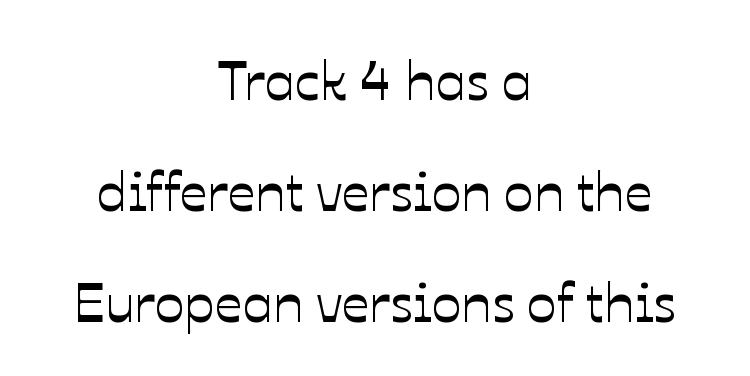
Italic: no, the glyphs are upright roman. Standard letterfit; no display-style spreading of the glyphs. Visually the block forms a symmetrical silhouette, jagged on both flanks. These lines are rendered in a variable-pitch font. Each row of text sits above clean, open space.
